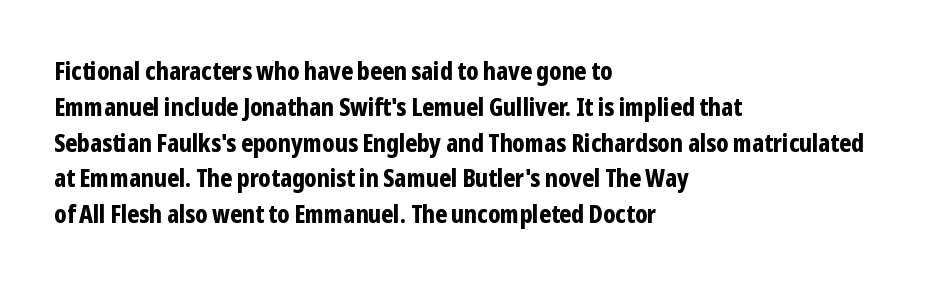
{"italic": "no", "bold": "yes", "underline": "no", "align": "left", "line_spacing": "normal", "line_spacing_ratio": 1.49, "letter_spacing": "normal", "letter_spacing_em": 0.0, "glyph_px": 24}
